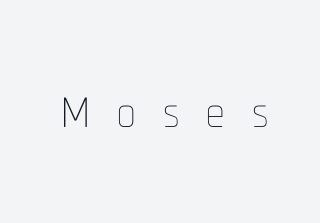
{"italic": "no", "bold": "no", "weight": "thin", "width": "condensed", "stroke_contrast": "low", "x_height": "medium", "monospaced": "no", "underline": "no", "letter_spacing": "wide", "letter_spacing_em": 0.37, "glyph_px": 73}
